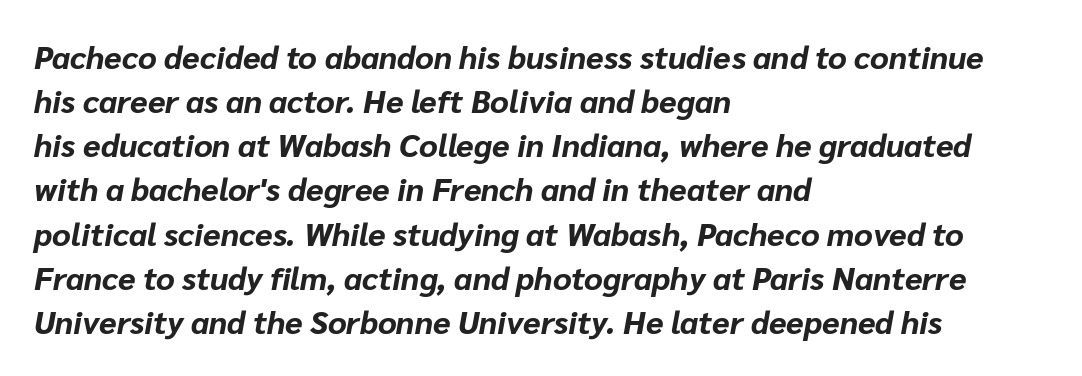
I'd describe the lettering as bold — thick and assertive. Nobody touched the tracking dial on this one. Left-aligned paragraph, ragged on the right. These lines were composed using italics. A typesetter would call this proportional, since set widths differ per character. Horizontal bands of white between lines are of average thickness.
